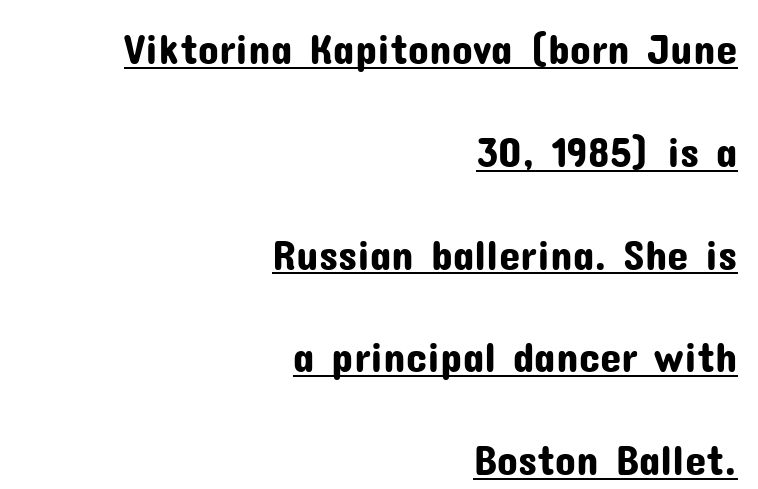
Q: Is the text italic (slanted)? A: No, it is upright.
Q: Is the typeface a serif or a sans-serif typeface? A: Sans-serif.
Q: Is the text underlined? A: Yes.
Q: How is the paragraph aligned? A: Right-aligned.
Q: Is the spacing between letters normal or unusually wide? A: Normal.
Q: Is the spacing between lines tight, normal or loose? A: Loose.
Q: Width (condensed, normal, or wide)? A: Normal.
Q: Stroke contrast? A: Low.
Q: x-height? A: Medium.
Q: Monospaced? A: No.
